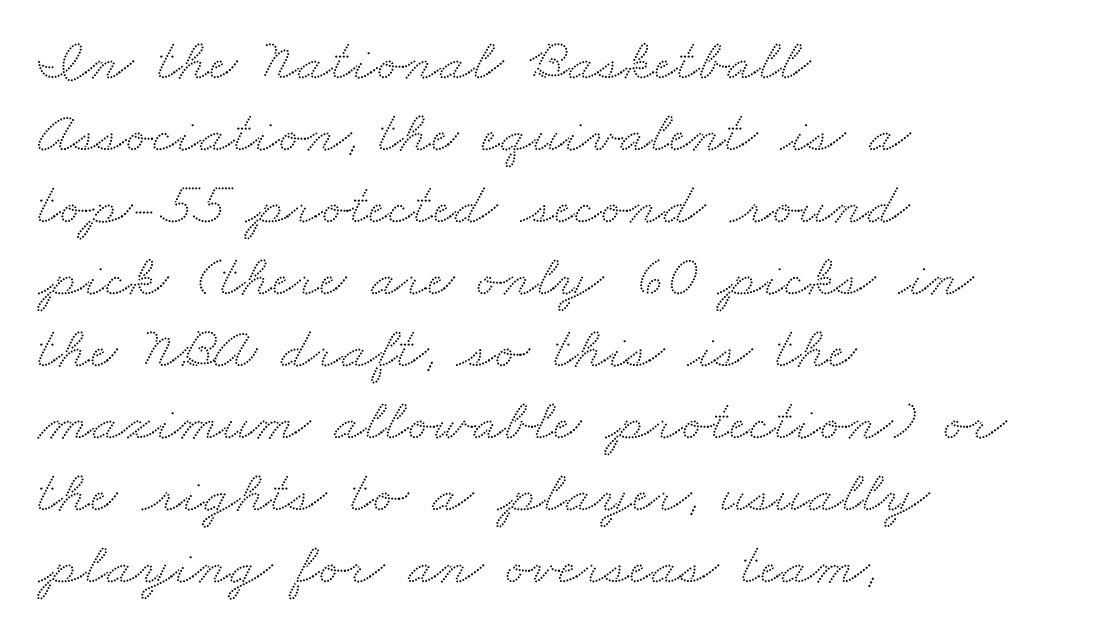
The image shows 60 px wide serif type; set left-aligned, line spacing 1.2x, normal letter spacing, not underlined; medium stroke contrast and a small x-height.
